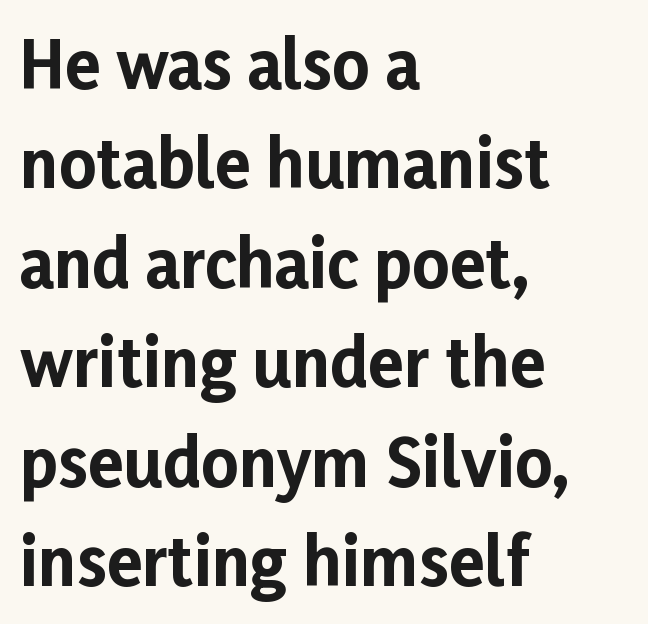
The letters stand straight up with perfectly vertical stems. The characters display no serif detailing; their extremities are plain. If you drew a ruler down the left edge, every line would touch it. Each glyph is drawn with heavy, bold strokes.
